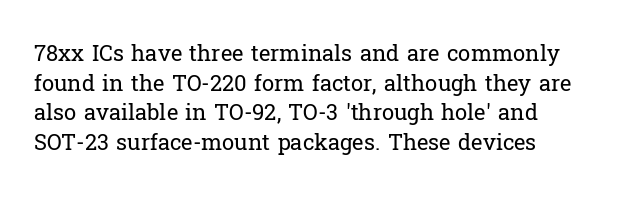
{"italic": "no", "bold": "no", "underline": "no", "align": "left", "line_spacing": "normal", "line_spacing_ratio": 1.35, "letter_spacing": "normal", "letter_spacing_em": 0.0, "glyph_px": 22}
